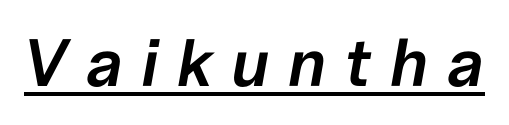
As a designer I'd log this as weight 600, semibold. A typesetter would call this proportional, since set widths differ per character. Compared with undecorated copy, this sample adds a rule below the words. The text carries the slant typical of an italic or oblique font.
